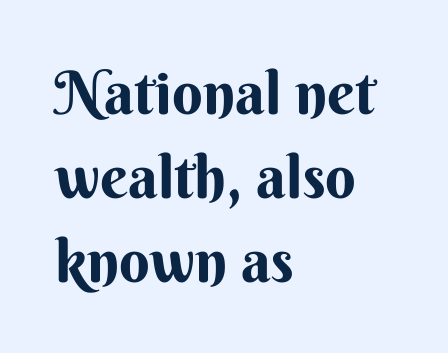
The image shows 60 px bold sans-serif type, upright; set left-aligned, normal line spacing (1.4x), normal letter spacing, not underlined; medium stroke contrast and a small x-height.
